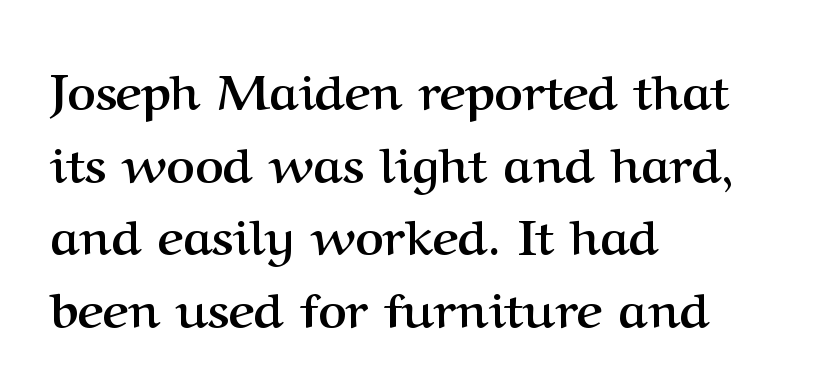
Underline: absent. The passage is arranged the way most books set body copy — flush left. Every stem runs plumb, perpendicular to the baseline. Old-style or modern, the face here clearly has serifs.
